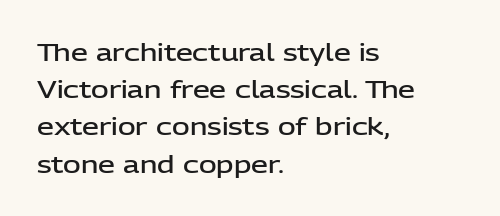
The image shows 24 px text type, upright; set left-aligned, normal line spacing (1.55x), normal letter spacing, not underlined.
